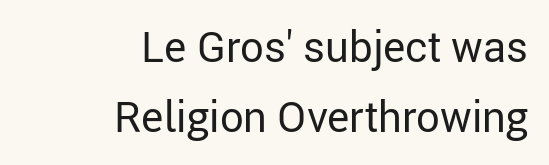
The image shows 42 px regular-weight sans-serif type, upright; set right-aligned, normal line spacing (1.66x), normal letter spacing, not underlined; low stroke contrast and a medium x-height.
